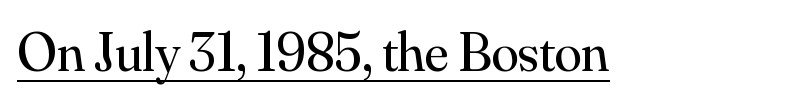
{"serif": "yes", "italic": "no", "bold": "no", "weight": "regular", "width": "normal", "stroke_contrast": "medium", "x_height": "small", "monospaced": "no", "underline": "yes", "letter_spacing": "normal", "letter_spacing_em": 0.0, "glyph_px": 55}
